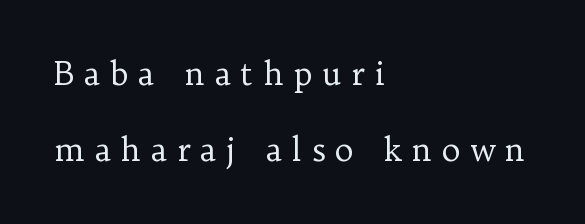
{"serif": "yes", "italic": "no", "bold": "no", "weight": "regular", "width": "normal", "stroke_contrast": "low", "x_height": "medium", "monospaced": "no", "underline": "no", "align": "left", "line_spacing": "loose", "line_spacing_ratio": 2.39, "letter_spacing": "wide", "letter_spacing_em": 0.3, "glyph_px": 32}
